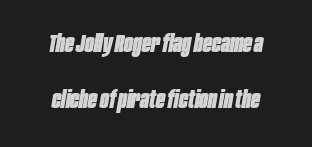
Quick note: interline space is abundant. The gaps between neighbouring characters are ordinary and unremarkable. How heavy is the stroke? Heavy — this is a bold. Descender tails drop into unmarked territory.
